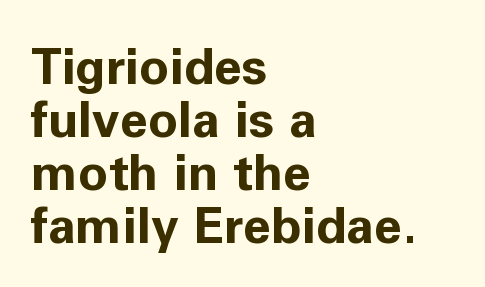
Compared with a centered layout, this one pins lines to the left instead. The letters advance in unequal steps, a hallmark of proportional type. Notice how descenders almost collide with the ascenders below — that's tight leading. Here the glyphs are tracked normally, forming tight word shapes.
